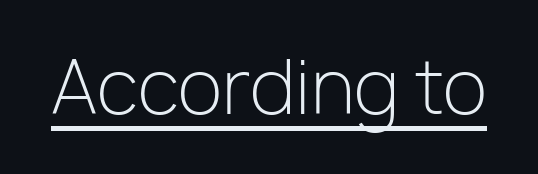
The rendering uses natural spacing where letterforms have individual widths. Counters stay open thanks to moderate or lighter strokes. Unlike italic type, these characters show no tilt at all. This rendering employs a face without finishing strokes, i.e., a sans-serif. Observe the ordinary spacing: letters are neighbours, not strangers. The rendered words wear a rule along their underside.
